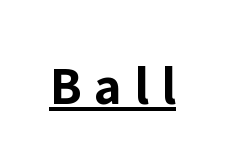
Note the varied advance widths — an 'i' is clearly narrower than an 'm'. The axis of the letterforms is exactly vertical. What kind of face is this? One without serifs — a sans. The passage shown is underscored from start to finish. Weight: bold. Someone cranked the tracking dial way up on this one.
